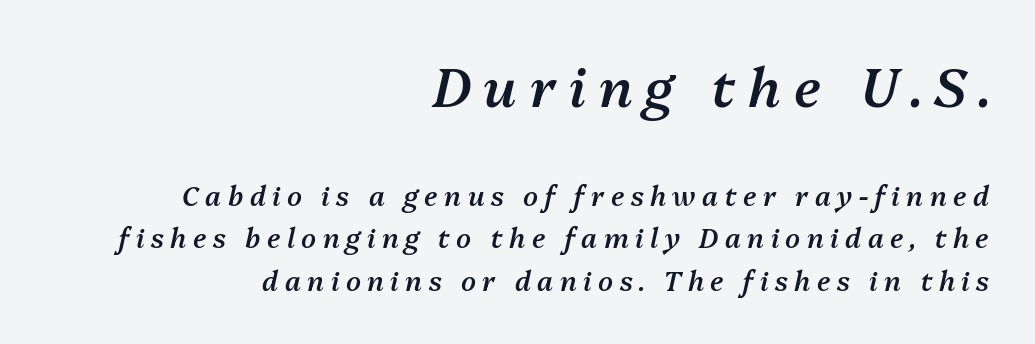
{"italic": "yes", "lean": "right", "slant_degrees": 13, "bold": "semi", "weight": "semibold", "width": "normal", "stroke_contrast": "medium", "x_height": "medium", "monospaced": "no", "underline": "no", "align": "right", "line_spacing": "normal", "line_spacing_ratio": 1.58, "letter_spacing": "wide", "letter_spacing_em": 0.24, "larger_block": "first", "size_ratio": 2.0, "glyph_px": 54}
